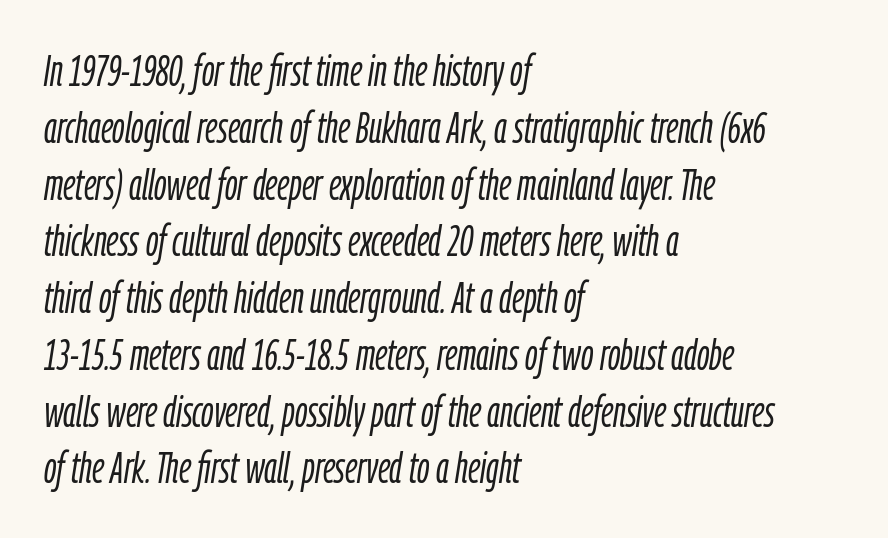
Weight: in the light-to-regular range. The letters are slanted; this is an italic face. Layout note: lines flush left. Caption: standard tracking, unaltered.
